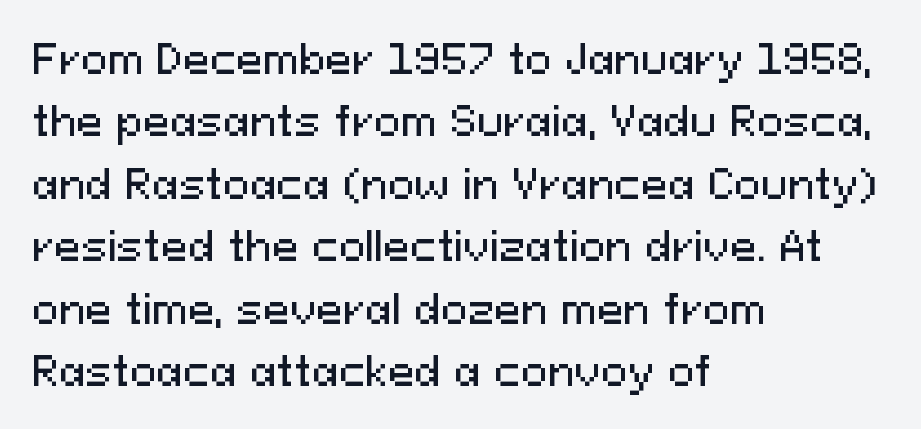
Q: Is the text italic (slanted)? A: No, it is upright.
Q: Is the typeface a serif or a sans-serif typeface? A: Sans-serif.
Q: Is the text underlined? A: No.
Q: How is the paragraph aligned? A: Left-aligned.
Q: Is the spacing between letters normal or unusually wide? A: Normal.
Q: Is the spacing between lines tight, normal or loose? A: Normal.
Q: Width (condensed, normal, or wide)? A: Normal.
Q: Stroke contrast? A: Medium.
Q: x-height? A: Medium.
Q: Monospaced? A: No.
